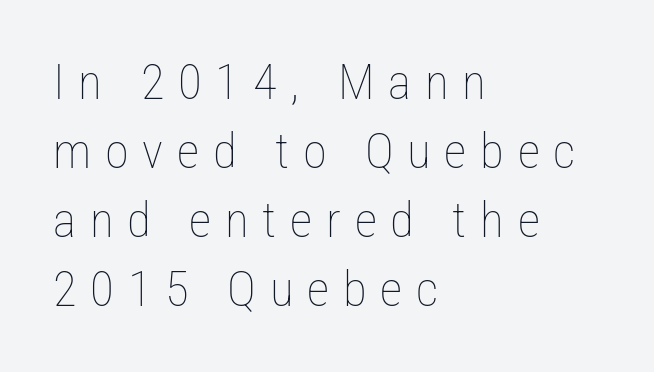
Q: Is the text bold? A: No.
Q: Is the text italic (slanted)? A: No, it is upright.
Q: Is the text underlined? A: No.
Q: How is the paragraph aligned? A: Left-aligned.
Q: Is the spacing between letters normal or unusually wide? A: Unusually wide.
Q: Is the spacing between lines tight, normal or loose? A: Normal.
Q: Width (condensed, normal, or wide)? A: Condensed.
Q: Stroke contrast? A: Low.
Q: x-height? A: Medium.
Q: Monospaced? A: No.
